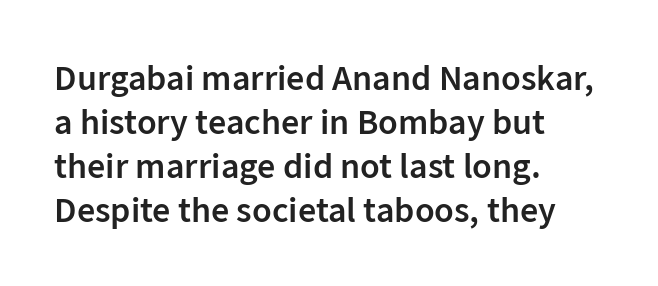
Q: Is the text bold? A: Semi-bold.
Q: Is the text italic (slanted)? A: No, it is upright.
Q: Is the typeface a serif or a sans-serif typeface? A: Sans-serif.
Q: Is the text underlined? A: No.
Q: How is the paragraph aligned? A: Left-aligned.
Q: Is the spacing between letters normal or unusually wide? A: Normal.
Q: Width (condensed, normal, or wide)? A: Normal.
Q: Stroke contrast? A: Low.
Q: x-height? A: Medium.
Q: Monospaced? A: No.
